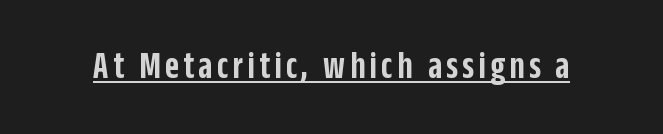
Q: Is the text bold? A: Semi-bold.
Q: Is the text italic (slanted)? A: No, it is upright.
Q: Is the typeface a serif or a sans-serif typeface? A: Sans-serif.
Q: Is the text underlined? A: Yes.
Q: Width (condensed, normal, or wide)? A: Condensed.
Q: Stroke contrast? A: Low.
Q: x-height? A: Large.
Q: Monospaced? A: No.
